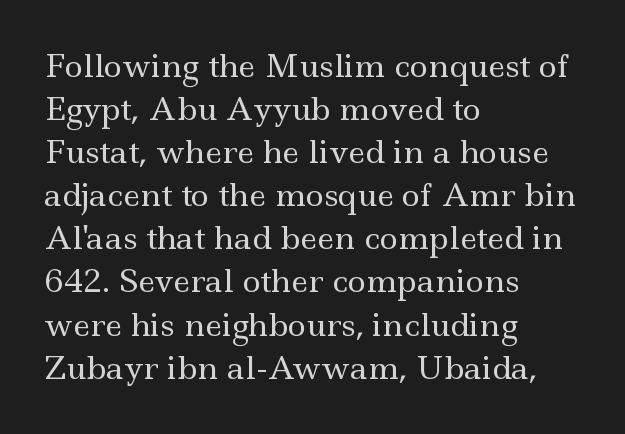
The image shows 31 px regular-weight, wide serif type, upright; set left-aligned, normal line spacing (1.39x), normal letter spacing, not underlined; a small x-height.
